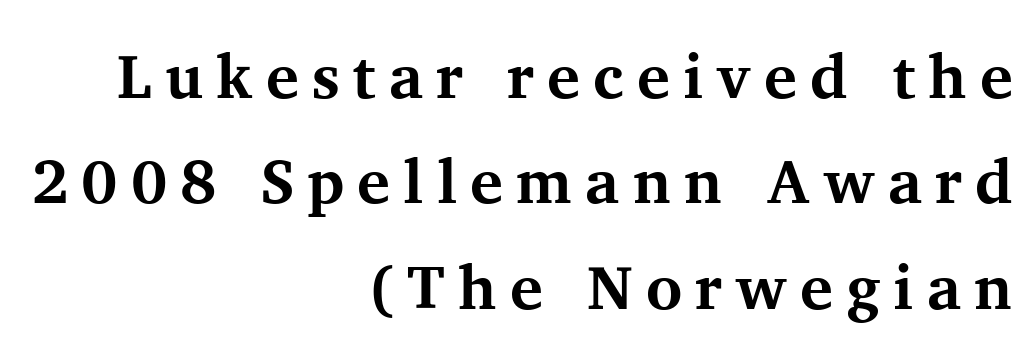
Tracking value appears strongly positive — letters spread wide. This sample uses an upright cut, with every glyph sitting square on the baseline. Check where the strokes stop: tiny serifs finish them off. Descender tails drop into unmarked territory.
